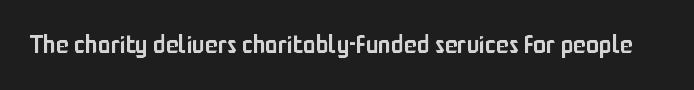
Q: Is the text bold? A: Semi-bold.
Q: Is the text italic (slanted)? A: No, it is upright.
Q: Is the text underlined? A: No.
Q: Is the spacing between letters normal or unusually wide? A: Normal.
